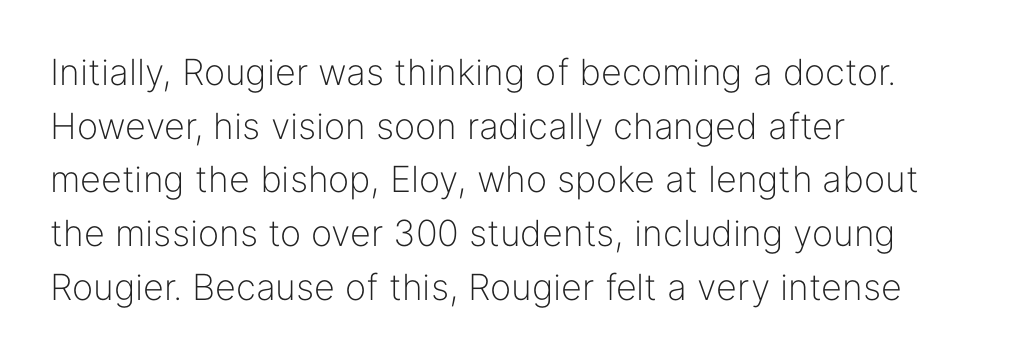
Q: Is the text bold? A: No.
Q: Is the text italic (slanted)? A: No, it is upright.
Q: Is the typeface a serif or a sans-serif typeface? A: Sans-serif.
Q: Is the text underlined? A: No.
Q: How is the paragraph aligned? A: Left-aligned.
Q: Is the spacing between letters normal or unusually wide? A: Normal.
Q: Is the spacing between lines tight, normal or loose? A: Normal.
Q: Width (condensed, normal, or wide)? A: Normal.
Q: Stroke contrast? A: Low.
Q: x-height? A: Medium.
Q: Monospaced? A: No.
